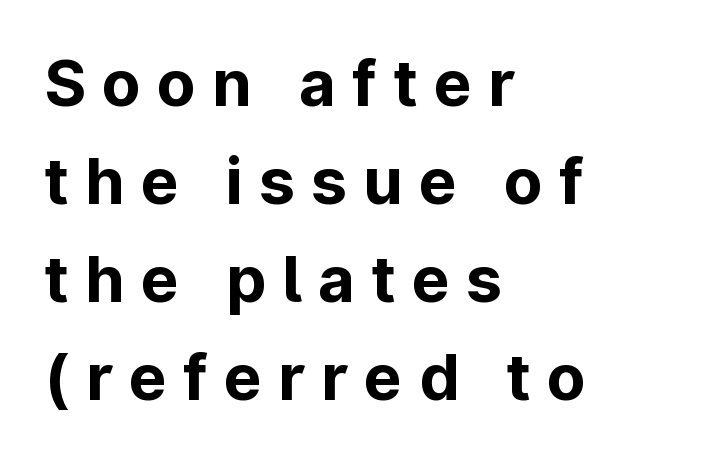
The image shows 64 px bold sans-serif type, upright; set left-aligned, normal line spacing (1.53x), unusually wide letter spacing (+0.25 em), not underlined; low stroke contrast and a medium x-height.
